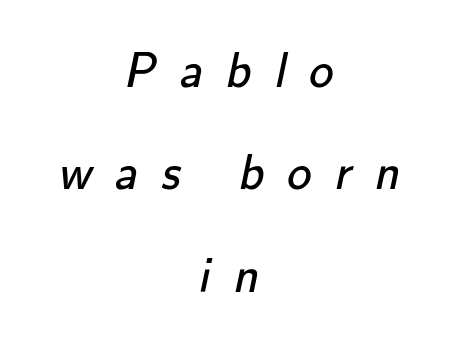
Q: Is the text bold? A: No.
Q: Is the typeface a serif or a sans-serif typeface? A: Sans-serif.
Q: Is the text underlined? A: No.
Q: How is the paragraph aligned? A: Centered.
Q: Is the spacing between letters normal or unusually wide? A: Unusually wide.
Q: Is the spacing between lines tight, normal or loose? A: Loose.
Q: Width (condensed, normal, or wide)? A: Normal.
Q: Stroke contrast? A: Low.
Q: x-height? A: Small.
Q: Monospaced? A: No.
